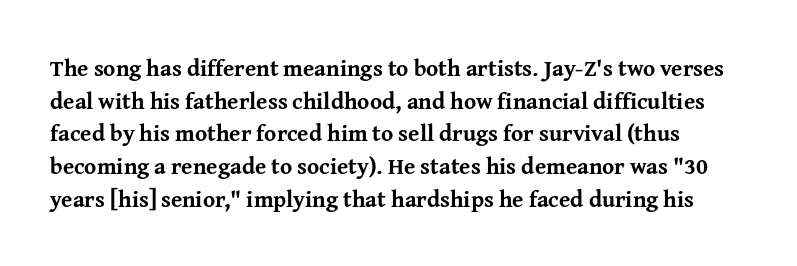
Q: Is the text bold? A: Yes.
Q: Is the text italic (slanted)? A: No, it is upright.
Q: Is the text underlined? A: No.
Q: Is the spacing between letters normal or unusually wide? A: Normal.
Q: Is the spacing between lines tight, normal or loose? A: Normal.
